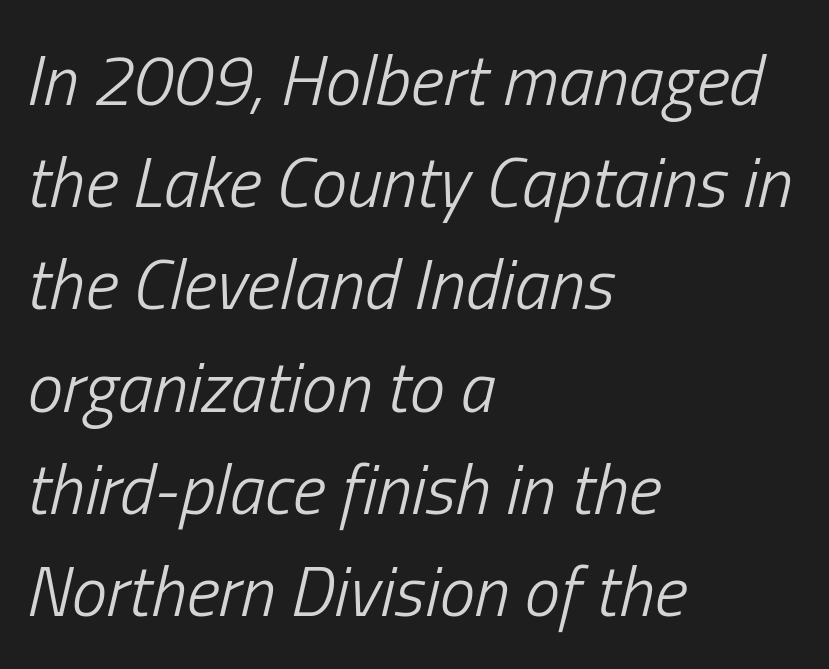
You could not count columns in this text — the font is proportionally spaced. The strokes are not fattened; the text isn't bold. No word sits above an underline. When letters slant like this, we call the style italic.
